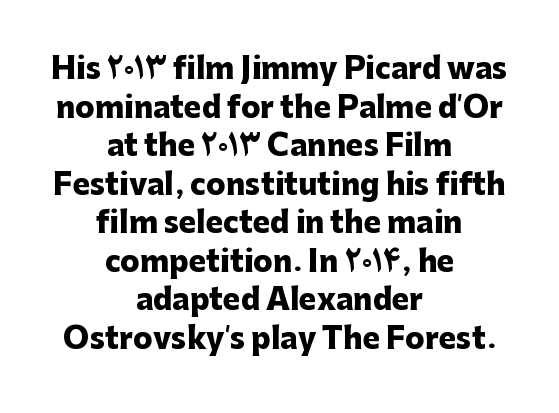
The image shows 29 px heavy sans-serif type, upright; set centered, normal line spacing (1.33x), normal letter spacing, not underlined; low stroke contrast and a medium x-height.
